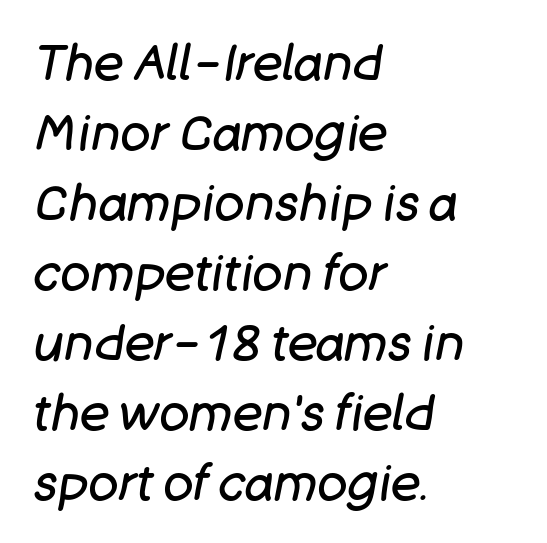
Check the space under the baseline: it is left empty. The rendering keeps characters at their native spacing. Character widths vary here, with narrow letters taking less room than wide ones. The line-height multiplier appears to be the usual default. Which margin do the lines hug? The left one — the right edge is uneven.
